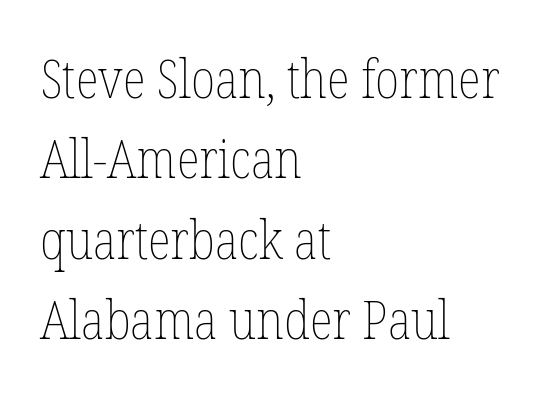
The image shows 54 px thin, condensed type, upright; set left-aligned, normal line spacing (1.49x), normal letter spacing, not underlined; low stroke contrast and a medium x-height.
